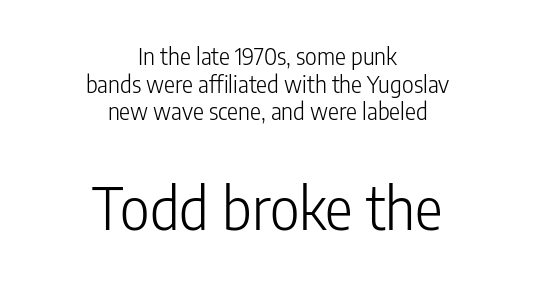
{"serif": "no", "italic": "no", "bold": "no", "weight": "light", "width": "condensed", "stroke_contrast": "low", "x_height": "medium", "monospaced": "no", "underline": "no", "align": "center", "line_spacing_ratio": 1.2, "letter_spacing": "normal", "letter_spacing_em": 0.0, "larger_block": "second", "size_ratio": 2.52, "glyph_px": 58}
